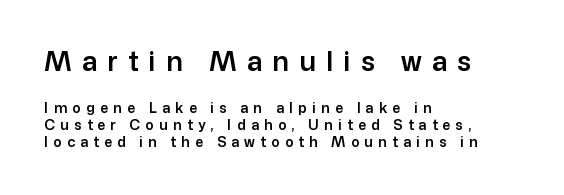
{"italic": "no", "underline": "no", "align": "left", "line_spacing_ratio": 1.22, "letter_spacing": "wide", "letter_spacing_em": 0.38, "larger_block": "first", "size_ratio": 1.93, "glyph_px": 27}
